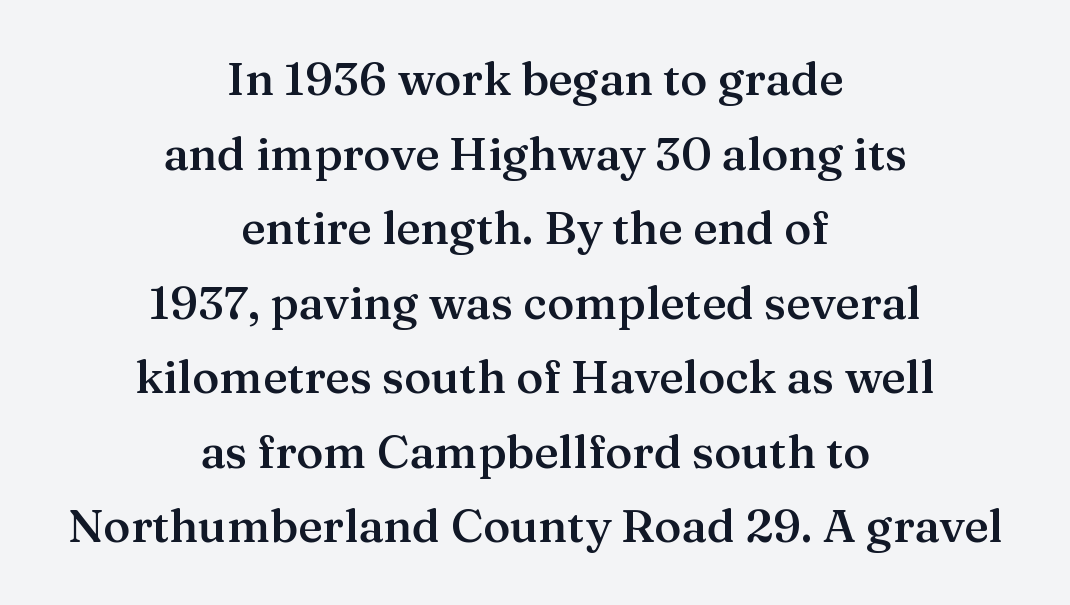
Q: Is the text bold? A: Semi-bold.
Q: Is the text italic (slanted)? A: No, it is upright.
Q: Is the typeface a serif or a sans-serif typeface? A: Serif.
Q: Is the text underlined? A: No.
Q: How is the paragraph aligned? A: Centered.
Q: Is the spacing between letters normal or unusually wide? A: Normal.
Q: Is the spacing between lines tight, normal or loose? A: Normal.
Q: Width (condensed, normal, or wide)? A: Normal.
Q: Stroke contrast? A: Medium.
Q: x-height? A: Medium.
Q: Monospaced? A: No.
